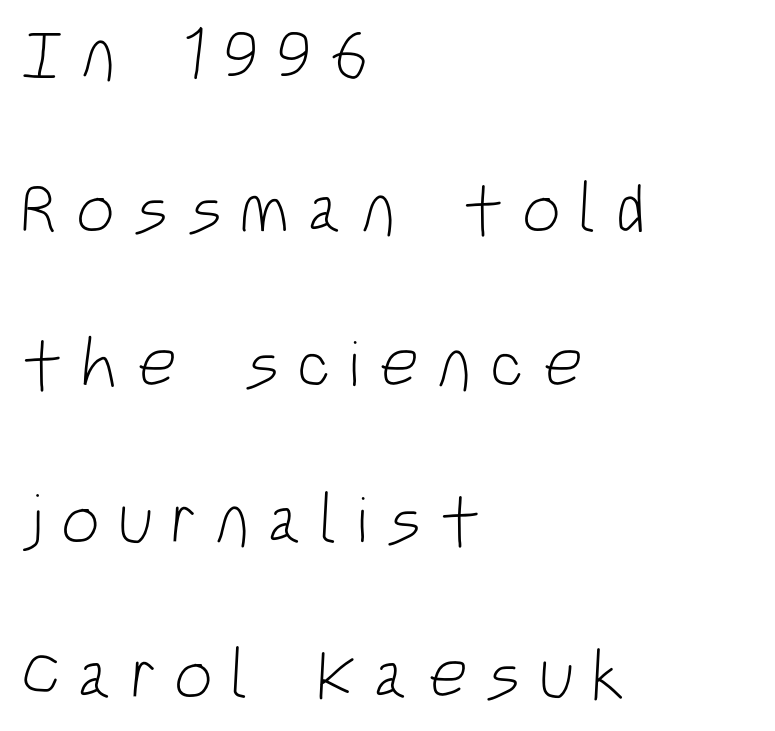
{"serif": "no", "bold": "no", "weight": "light", "width": "condensed", "stroke_contrast": "low", "x_height": "large", "monospaced": "no", "underline": "no", "align": "left", "line_spacing": "loose", "line_spacing_ratio": 2.25, "letter_spacing": "wide", "letter_spacing_em": 0.26, "glyph_px": 69}
